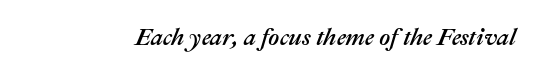
Q: Is the text italic (slanted)? A: Yes, it leans right by about 22 degrees.
Q: Is the text underlined? A: No.
Q: Is the spacing between letters normal or unusually wide? A: Normal.
